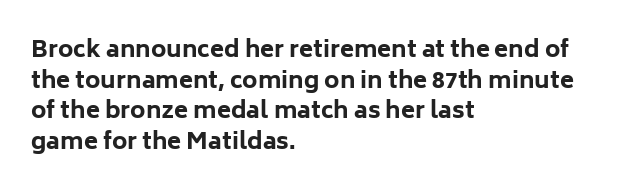
Q: Is the text bold? A: Yes.
Q: Is the text italic (slanted)? A: No, it is upright.
Q: Is the text underlined? A: No.
Q: How is the paragraph aligned? A: Left-aligned.
Q: Is the spacing between letters normal or unusually wide? A: Normal.
Q: Is the spacing between lines tight, normal or loose? A: Normal.
